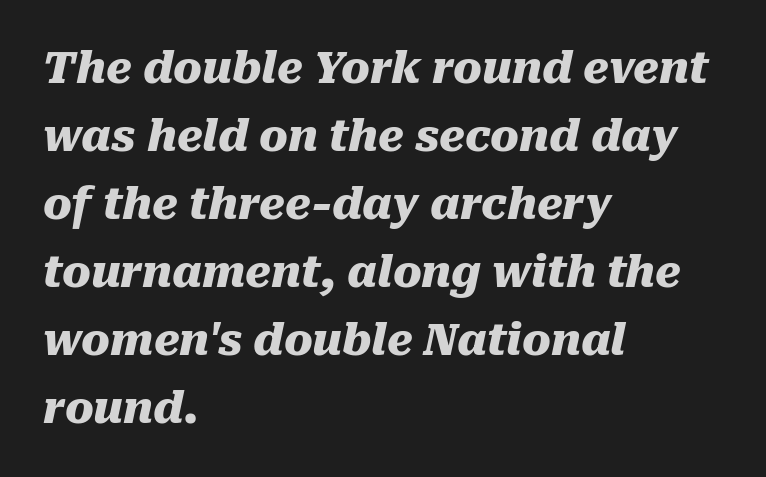
The image shows 43 px heavy type, italic (leaning right); set left-aligned, normal line spacing (1.58x), normal letter spacing, not underlined; medium stroke contrast and a medium x-height.
